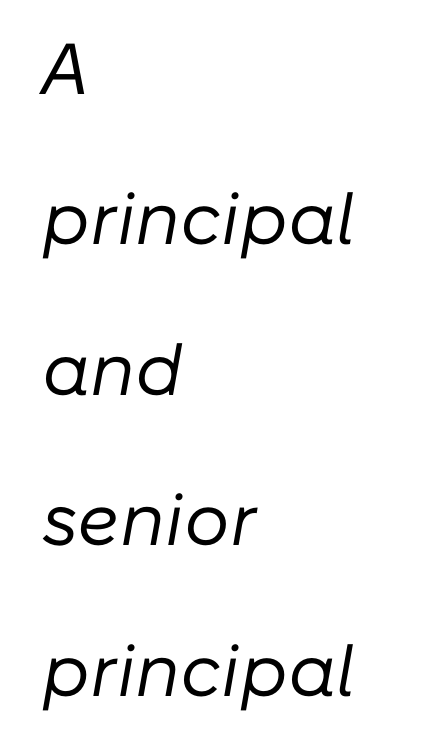
{"italic": "yes", "lean": "right", "slant_degrees": 10, "bold": "no", "weight": "regular", "width": "normal", "stroke_contrast": "low", "x_height": "medium", "monospaced": "no", "underline": "no", "align": "left", "line_spacing": "loose", "line_spacing_ratio": 2.09, "letter_spacing": "normal", "letter_spacing_em": 0.0, "glyph_px": 72}
